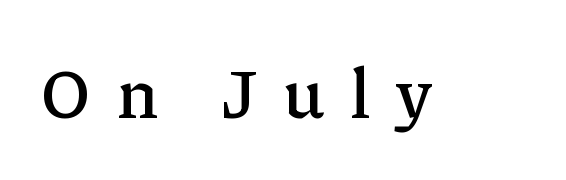
Letters rest on an invisible, unmarked baseline. This sample has the flowing, uneven cadence of proportional lettering. No italicization has been applied; the sample stays upright. Little horizontal feet cap the strokes, marking this as serif type.
